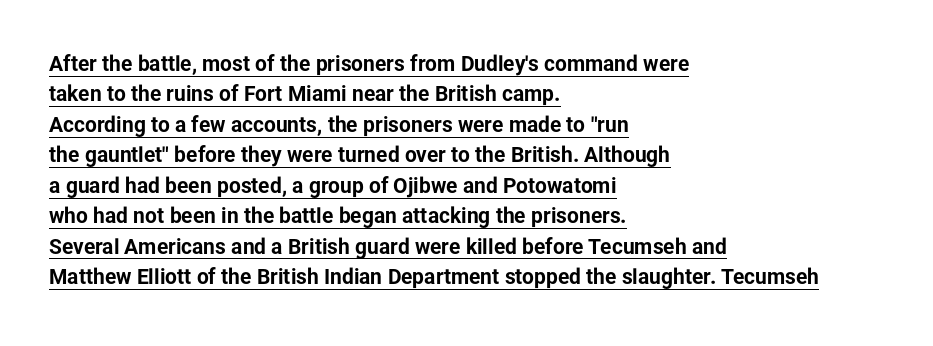
Q: Is the text bold? A: Yes.
Q: Is the text italic (slanted)? A: No, it is upright.
Q: Is the text underlined? A: Yes.
Q: How is the paragraph aligned? A: Left-aligned.
Q: Is the spacing between letters normal or unusually wide? A: Normal.
Q: Is the spacing between lines tight, normal or loose? A: Normal.
